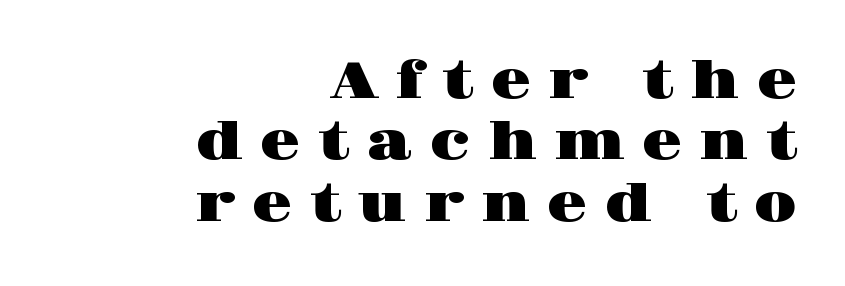
Q: Is the text italic (slanted)? A: No, it is upright.
Q: Is the typeface a serif or a sans-serif typeface? A: Serif.
Q: Is the text underlined? A: No.
Q: How is the paragraph aligned? A: Right-aligned.
Q: Is the spacing between letters normal or unusually wide? A: Unusually wide.
Q: Width (condensed, normal, or wide)? A: Wide.
Q: Stroke contrast? A: High.
Q: x-height? A: Large.
Q: Monospaced? A: No.
